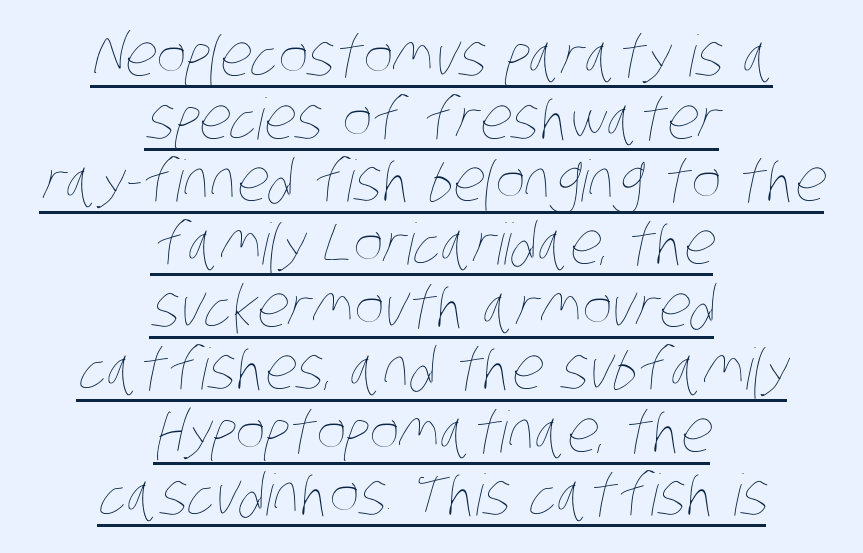
{"bold": "no", "weight": "thin", "width": "condensed", "stroke_contrast": "low", "x_height": "large", "monospaced": "no", "underline": "yes", "align": "center", "line_spacing": "tight", "line_spacing_ratio": 1.1, "letter_spacing": "normal", "letter_spacing_em": 0.0, "glyph_px": 57}
